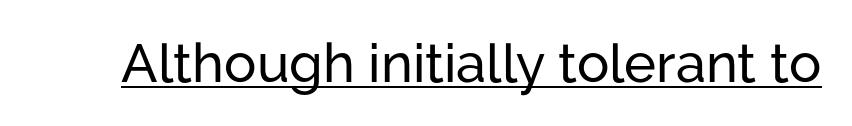
{"serif": "no", "italic": "no", "width": "normal", "stroke_contrast": "low", "x_height": "medium", "monospaced": "no", "underline": "yes", "letter_spacing": "normal", "letter_spacing_em": 0.0, "glyph_px": 54}
